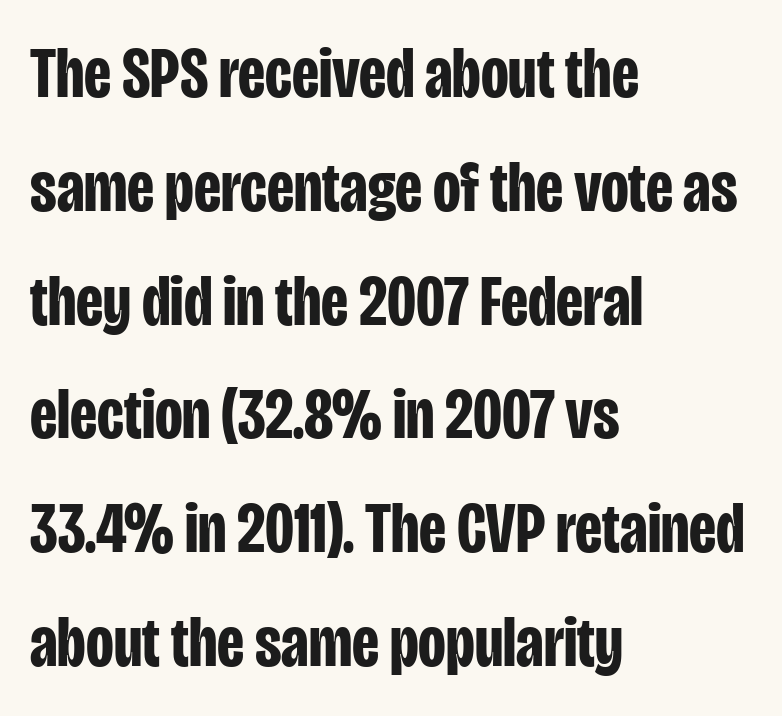
Q: Is the text bold? A: Yes.
Q: Is the text italic (slanted)? A: No, it is upright.
Q: Is the typeface a serif or a sans-serif typeface? A: Sans-serif.
Q: Is the text underlined? A: No.
Q: How is the paragraph aligned? A: Left-aligned.
Q: Is the spacing between letters normal or unusually wide? A: Normal.
Q: Is the spacing between lines tight, normal or loose? A: Normal.
Q: Width (condensed, normal, or wide)? A: Condensed.
Q: Stroke contrast? A: Low.
Q: x-height? A: Large.
Q: Monospaced? A: No.
